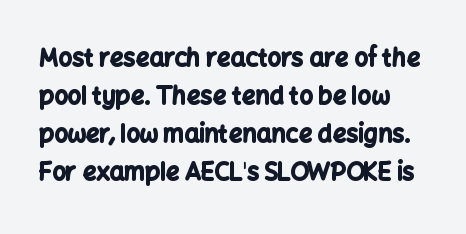
Q: Is the text bold? A: Yes.
Q: Is the text italic (slanted)? A: No, it is upright.
Q: Is the text underlined? A: No.
Q: Is the spacing between letters normal or unusually wide? A: Normal.
Q: Is the spacing between lines tight, normal or loose? A: Normal.
